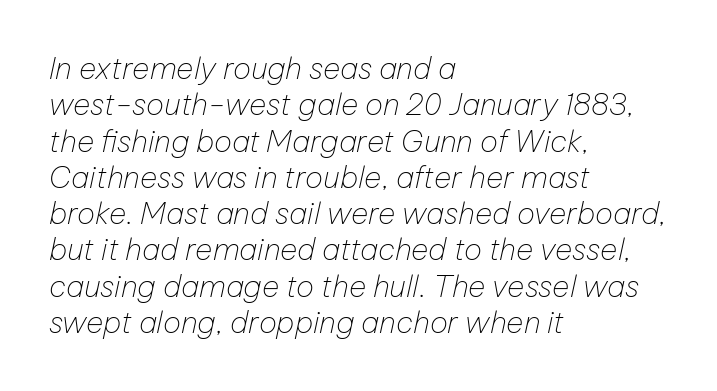
{"italic": "yes", "lean": "right", "slant_degrees": 12, "bold": "no", "weight": "thin", "width": "normal", "stroke_contrast": "low", "x_height": "medium", "monospaced": "no", "underline": "no", "align": "left", "line_spacing_ratio": 1.21, "letter_spacing": "normal", "letter_spacing_em": 0.0, "glyph_px": 30}
